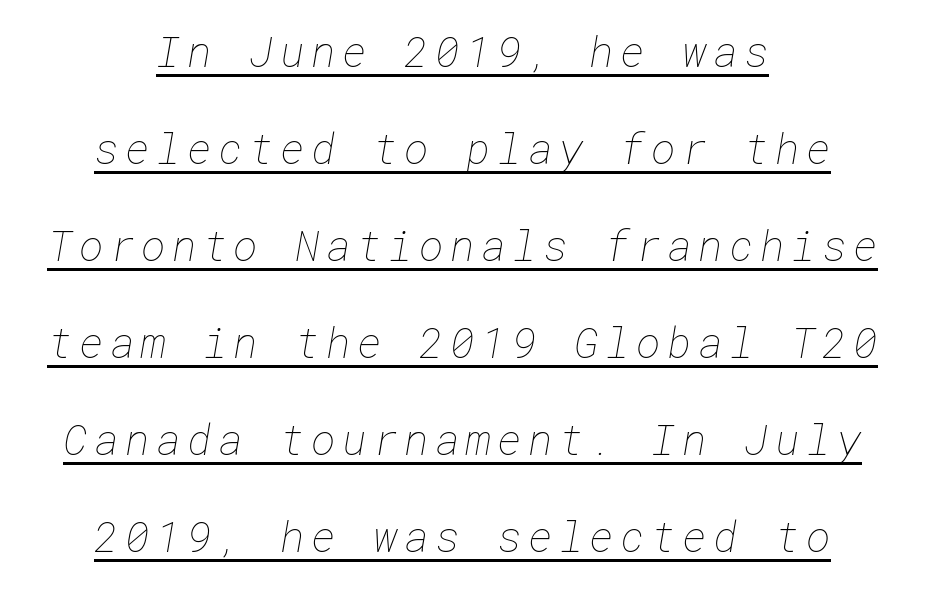
The space between consecutive lines is lavish. Counters stay open thanks to moderate or lighter strokes. Honestly, the underline is the first thing you notice here. The rag falls on both sides of this text block equally.
